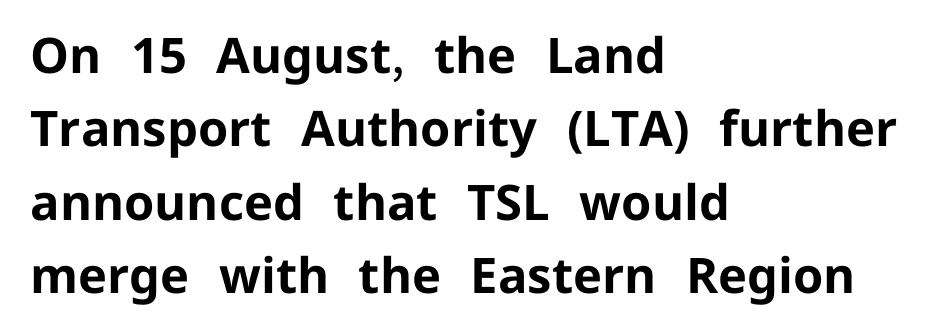
{"serif": "no", "italic": "no", "bold": "yes", "weight": "bold", "width": "normal", "stroke_contrast": "low", "x_height": "medium", "monospaced": "no", "underline": "no", "align": "left", "line_spacing": "normal", "line_spacing_ratio": 1.5, "letter_spacing": "normal", "letter_spacing_em": 0.0, "glyph_px": 49}
